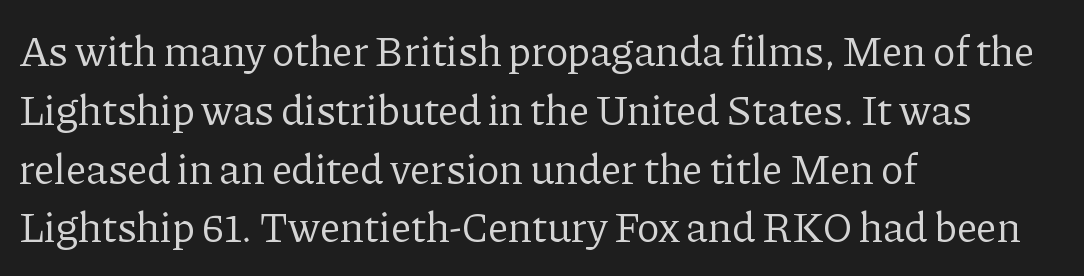
{"serif": "yes", "italic": "no", "bold": "no", "weight": "regular", "width": "normal", "stroke_contrast": "low", "x_height": "medium", "monospaced": "no", "underline": "no", "align": "left", "line_spacing": "normal", "line_spacing_ratio": 1.4, "letter_spacing": "normal", "letter_spacing_em": 0.0, "glyph_px": 42}
